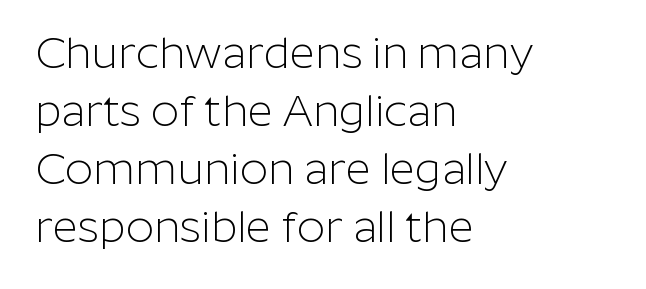
Proportional: the letters do not fall into vertical columns. The leading is moderate, giving the passage an even texture. Is the stroke heavy? The answer is a plain regular-or-lighter. The type is set solid horizontally, with unmodified tracking. Type without underlining.
